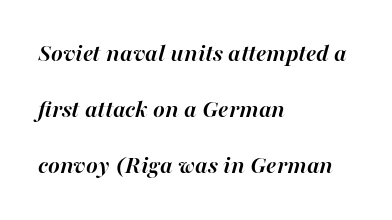
The image shows 25 px bold type, italic (leaning right); set left-aligned, loose line spacing (2.25x), normal letter spacing, not underlined.
